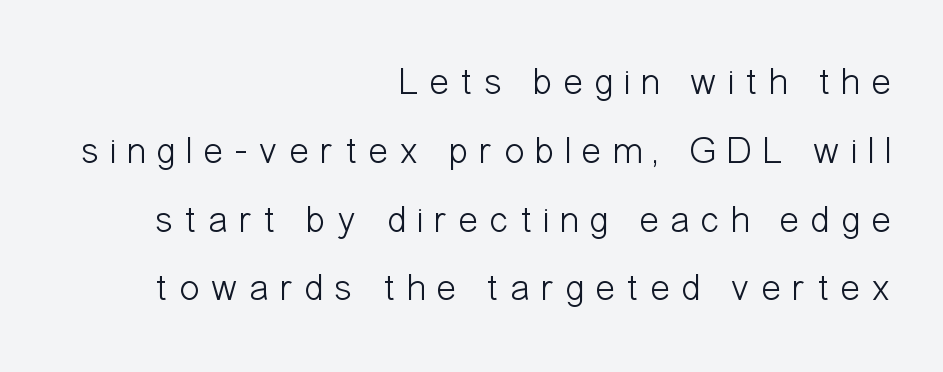
Just letters on the line, the space beneath them empty. A typesetter would call this heavily tracked-out type. The characters display no serif detailing; their extremities are plain. Posture: vertical. One-word summary of the alignment: right. Think standard paragraph weight, or any step lighter than that.
